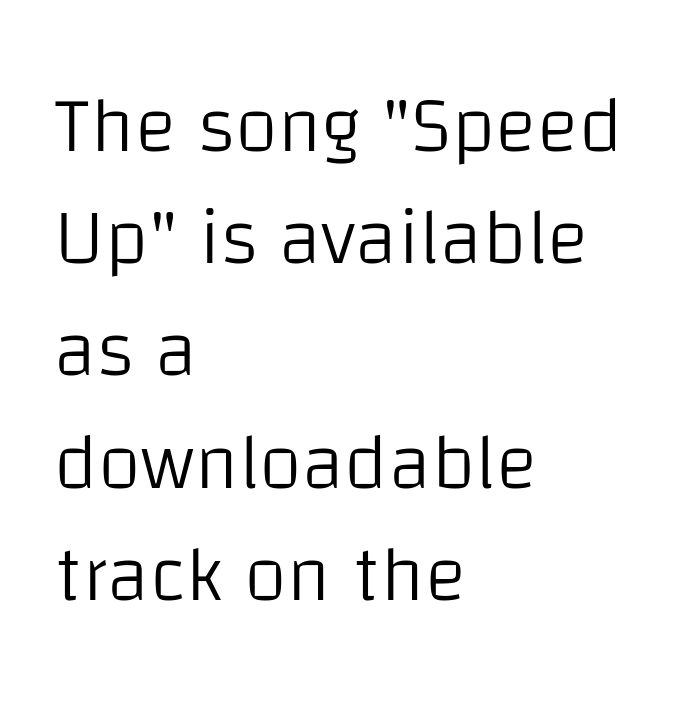
Q: Is the text bold? A: No.
Q: Is the text italic (slanted)? A: No, it is upright.
Q: Is the typeface a serif or a sans-serif typeface? A: Sans-serif.
Q: Is the text underlined? A: No.
Q: How is the paragraph aligned? A: Left-aligned.
Q: Is the spacing between letters normal or unusually wide? A: Normal.
Q: Is the spacing between lines tight, normal or loose? A: Normal.
Q: Width (condensed, normal, or wide)? A: Normal.
Q: Stroke contrast? A: Low.
Q: x-height? A: Large.
Q: Monospaced? A: No.
